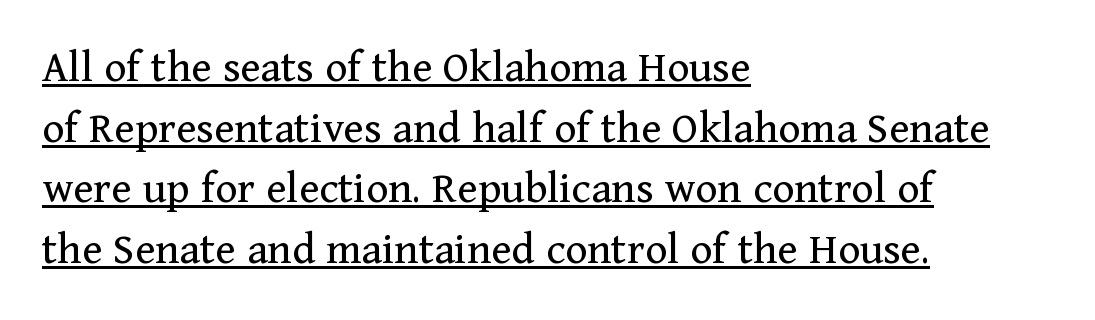
The image shows 47 px regular-weight serif type, upright; set left-aligned, normal line spacing (1.29x), normal letter spacing, underlined; medium stroke contrast and a medium x-height.
